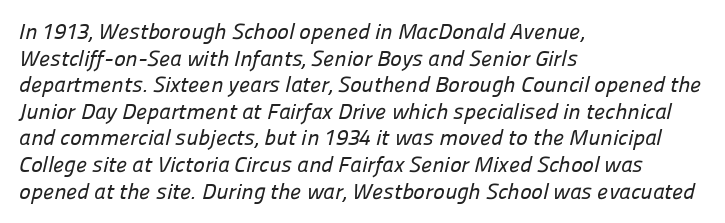
Q: Is the text underlined? A: No.
Q: How is the paragraph aligned? A: Left-aligned.
Q: Is the spacing between letters normal or unusually wide? A: Normal.
